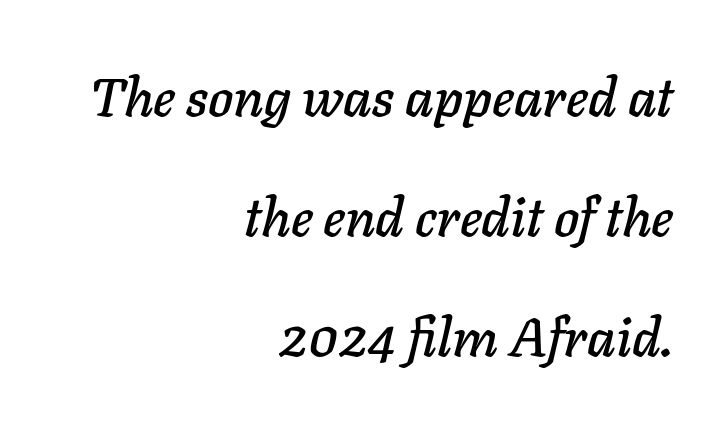
Q: Is the text italic (slanted)? A: Yes, it leans right by about 11 degrees.
Q: Is the text underlined? A: No.
Q: How is the paragraph aligned? A: Right-aligned.
Q: Is the spacing between letters normal or unusually wide? A: Normal.
Q: Is the spacing between lines tight, normal or loose? A: Loose.
Q: Width (condensed, normal, or wide)? A: Normal.
Q: Stroke contrast? A: Low.
Q: x-height? A: Medium.
Q: Monospaced? A: No.
